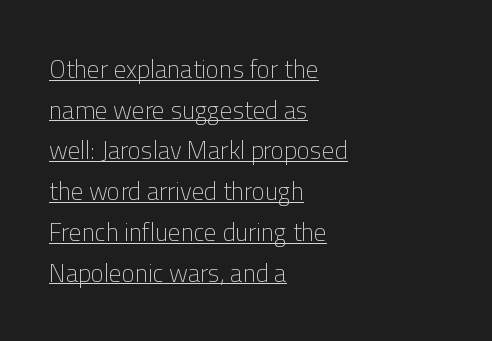
The image shows 25 px text type, upright; set left-aligned, normal line spacing (1.63x), normal letter spacing, underlined.
